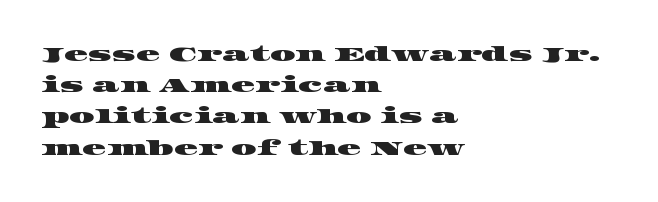
The image shows 20 px text type; set left-aligned, normal line spacing (1.56x), normal letter spacing, not underlined.
